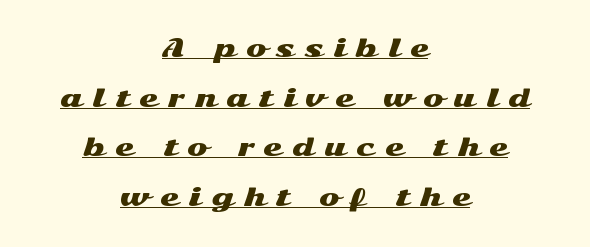
Both edges are ragged and mirror each other, which tells us the setting is centered. The passage shown has open, widely tracked lettering throughout. Quick note: underline on. Airy leading.
